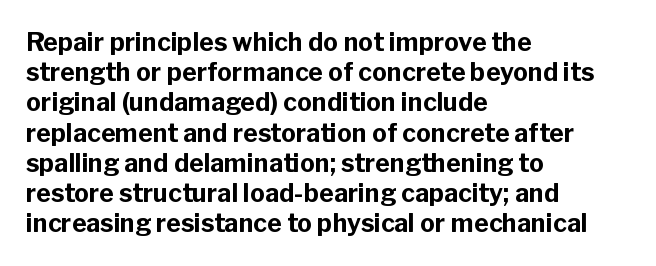
Q: Is the text bold? A: Yes.
Q: Is the text italic (slanted)? A: No, it is upright.
Q: Is the text underlined? A: No.
Q: How is the paragraph aligned? A: Left-aligned.
Q: Is the spacing between letters normal or unusually wide? A: Normal.
